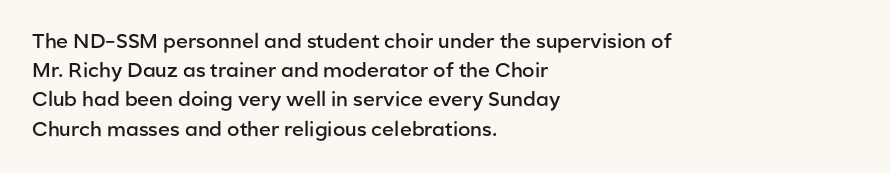
Q: Is the text bold? A: Semi-bold.
Q: Is the text italic (slanted)? A: No, it is upright.
Q: Is the text underlined? A: No.
Q: How is the paragraph aligned? A: Left-aligned.
Q: Is the spacing between letters normal or unusually wide? A: Normal.
Q: Is the spacing between lines tight, normal or loose? A: Normal.
